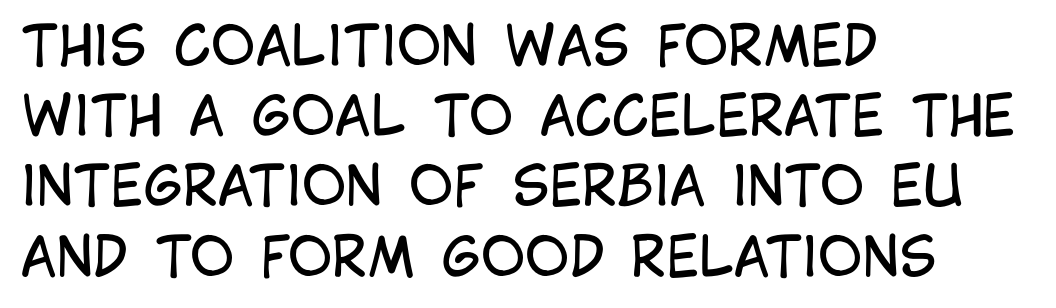
{"serif": "no", "italic": "no", "bold": "no", "weight": "regular", "width": "condensed", "stroke_contrast": "low", "x_height": "large", "monospaced": "no", "underline": "no", "align": "left", "line_spacing": "normal", "line_spacing_ratio": 1.3, "letter_spacing": "normal", "letter_spacing_em": 0.0, "glyph_px": 54}
